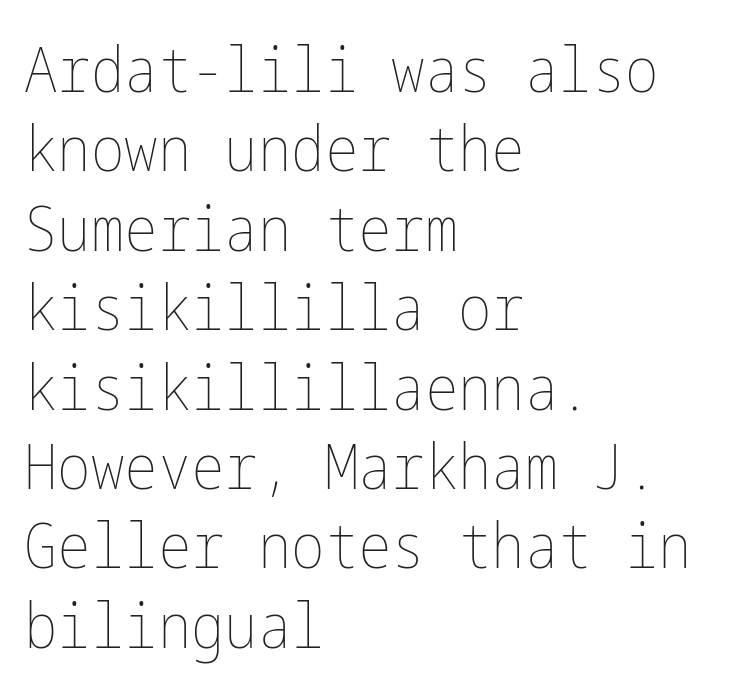
The weight would be labelled regular, book, light, or lighter still. Characters follow at the spacing the type designer built in. Has an underline been added? It has not. Horizontally, the lines are justified to the leading edge only.
